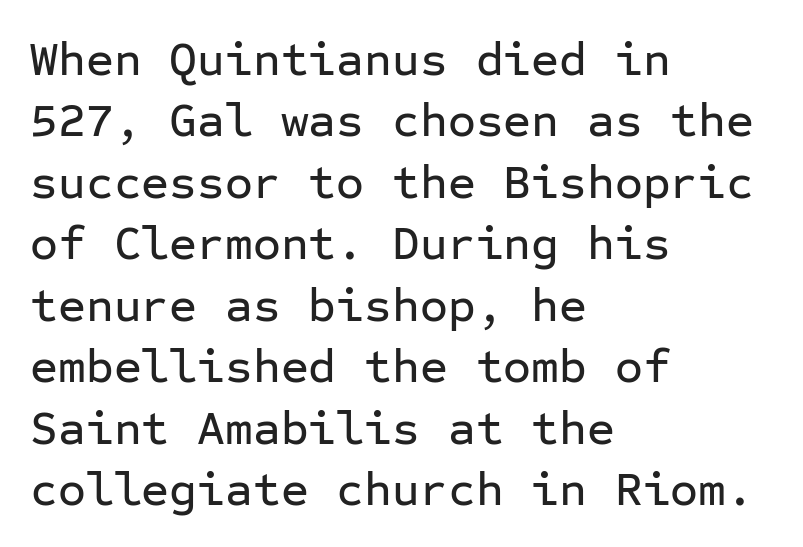
Q: Is the text italic (slanted)? A: No, it is upright.
Q: Is the typeface a serif or a sans-serif typeface? A: Sans-serif.
Q: Is the text underlined? A: No.
Q: How is the paragraph aligned? A: Left-aligned.
Q: Is the spacing between letters normal or unusually wide? A: Normal.
Q: Is the spacing between lines tight, normal or loose? A: Normal.
Q: Width (condensed, normal, or wide)? A: Normal.
Q: Stroke contrast? A: Low.
Q: x-height? A: Medium.
Q: Monospaced? A: Yes.
